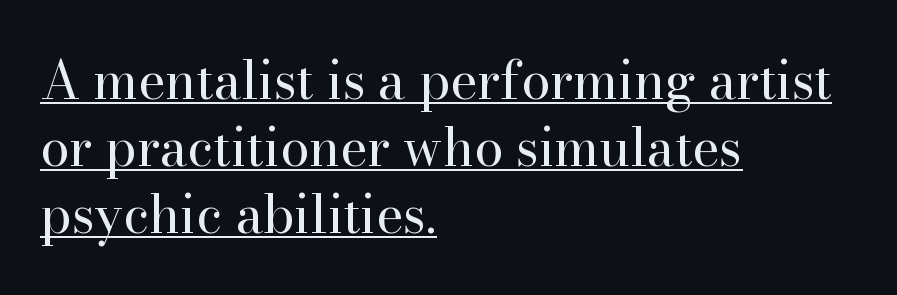
The image shows 52 px regular-weight serif type, upright; set left-aligned, normal line spacing (1.29x), normal letter spacing, underlined; high stroke contrast and a small x-height.
